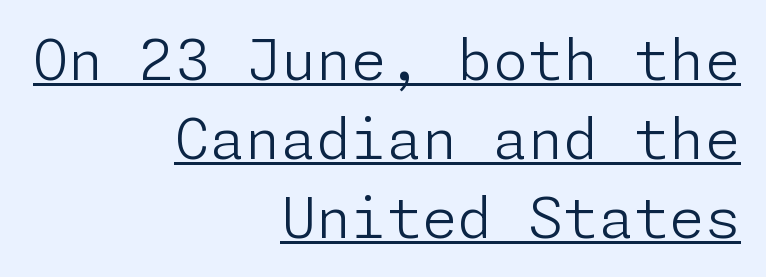
The image shows 57 px light sans-serif type, upright; set right-aligned, normal line spacing (1.39x), normal letter spacing, underlined; low stroke contrast and a medium x-height.
